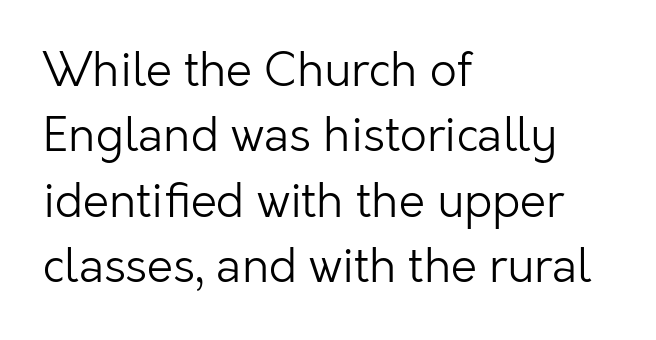
Q: Is the text bold? A: No.
Q: Is the text italic (slanted)? A: No, it is upright.
Q: Is the typeface a serif or a sans-serif typeface? A: Sans-serif.
Q: Is the text underlined? A: No.
Q: How is the paragraph aligned? A: Left-aligned.
Q: Is the spacing between letters normal or unusually wide? A: Normal.
Q: Is the spacing between lines tight, normal or loose? A: Normal.
Q: Width (condensed, normal, or wide)? A: Normal.
Q: Stroke contrast? A: Low.
Q: x-height? A: Medium.
Q: Monospaced? A: No.
